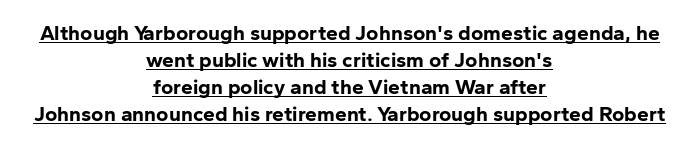
{"italic": "no", "bold": "yes", "underline": "yes", "align": "center", "line_spacing": "normal", "line_spacing_ratio": 1.29, "letter_spacing": "normal", "letter_spacing_em": 0.0, "glyph_px": 21}
